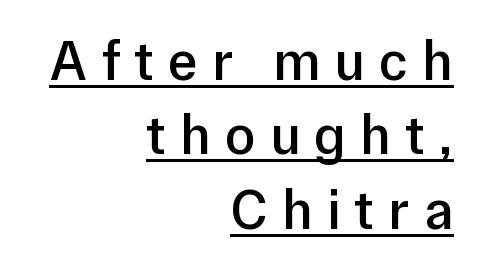
The image shows 56 px semibold sans-serif type, upright; set right-aligned, normal line spacing (1.33x), unusually wide letter spacing (+0.25 em), underlined; low stroke contrast and a medium x-height.
